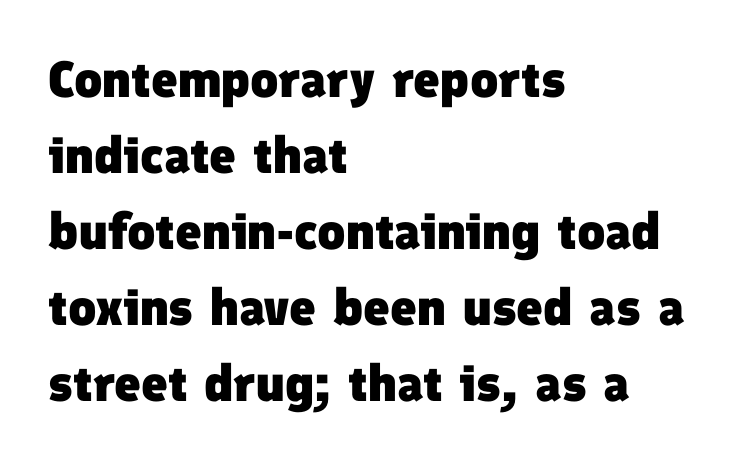
In CSS terms this would be text-align: left. Serif or sans? Sans — the stroke terminals are bare. Does the weight exceed regular? Yes, all the way to bold. The face used here is proportionally spaced, like ordinary book or web type.
